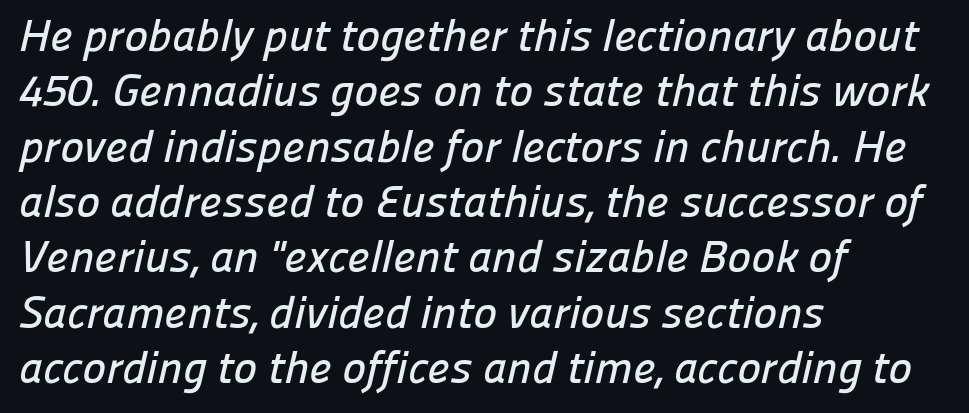
{"serif": "no", "width": "normal", "stroke_contrast": "low", "x_height": "medium", "monospaced": "no", "underline": "no", "align": "left", "line_spacing_ratio": 1.23, "letter_spacing": "normal", "letter_spacing_em": 0.0, "glyph_px": 45}
